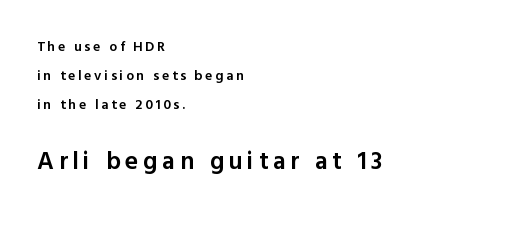
Q: Is the text bold? A: Semi-bold.
Q: Is the text italic (slanted)? A: No, it is upright.
Q: Is the text underlined? A: No.
Q: How is the paragraph aligned? A: Left-aligned.
Q: Is the spacing between lines tight, normal or loose? A: Loose.
Q: Which block of text is set in a larger size, the first (top) or the second (bottom)? A: The second (bottom) one.
